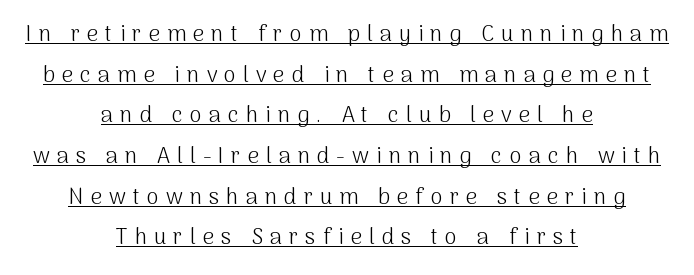
Quick note: underline on. Each line is balanced around a shared central axis. A quiet, ordinary-to-light weight characterises the typeface. Tracking here is generous; glyphs stand well apart from one another.
